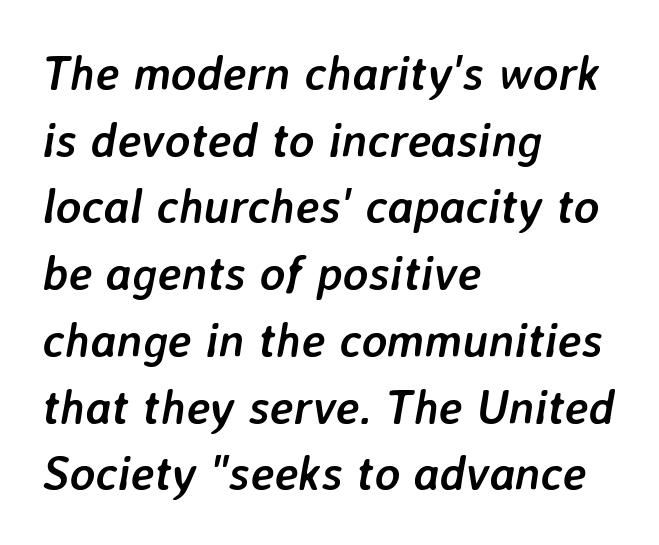
The image shows 48 px semibold type, italic (leaning right); set left-aligned, normal line spacing (1.39x), normal letter spacing, not underlined; low stroke contrast and a medium x-height.
